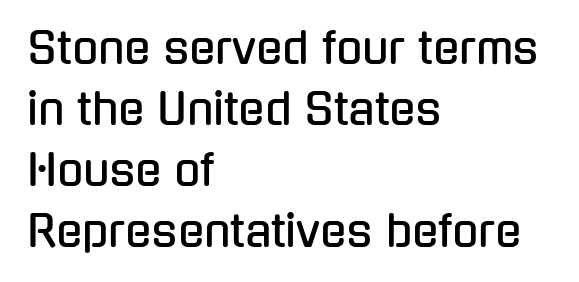
{"serif": "no", "italic": "no", "width": "condensed", "stroke_contrast": "low", "x_height": "medium", "monospaced": "no", "underline": "no", "align": "left", "line_spacing": "normal", "line_spacing_ratio": 1.42, "letter_spacing": "normal", "letter_spacing_em": 0.0, "glyph_px": 43}
